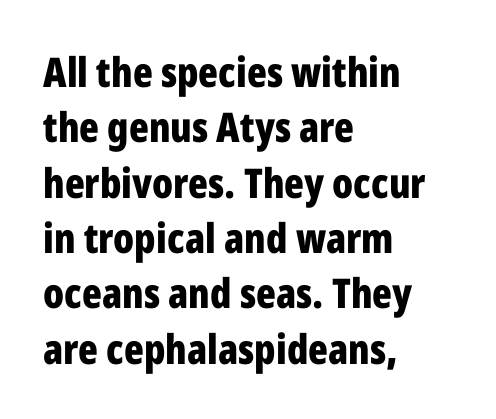
{"serif": "no", "italic": "no", "bold": "yes", "weight": "bold", "width": "condensed", "stroke_contrast": "low", "x_height": "medium", "monospaced": "no", "underline": "no", "align": "left", "line_spacing": "normal", "line_spacing_ratio": 1.35, "letter_spacing": "normal", "letter_spacing_em": 0.0, "glyph_px": 41}
